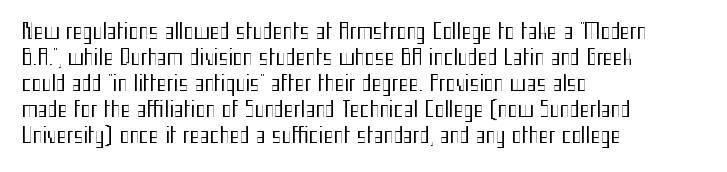
Q: Is the text bold? A: No.
Q: Is the text italic (slanted)? A: No, it is upright.
Q: Is the text underlined? A: No.
Q: How is the paragraph aligned? A: Left-aligned.
Q: Is the spacing between letters normal or unusually wide? A: Normal.
